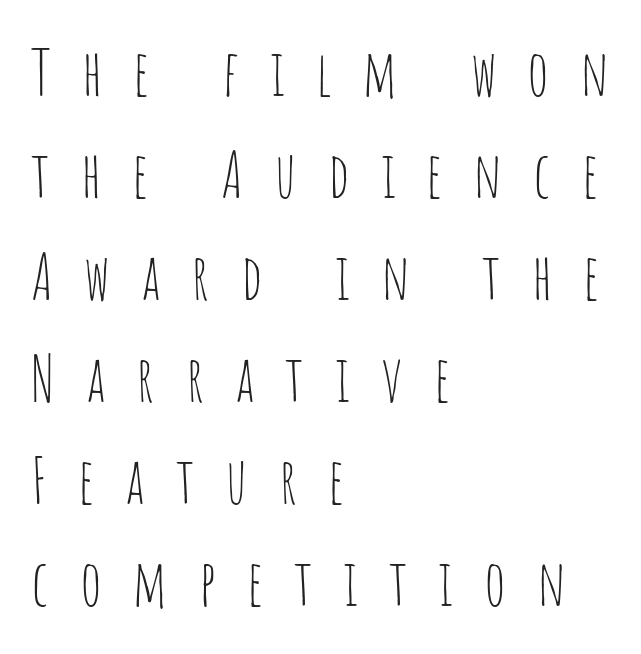
{"serif": "no", "italic": "no", "bold": "no", "weight": "thin", "width": "condensed", "stroke_contrast": "low", "x_height": "large", "monospaced": "no", "underline": "no", "align": "left", "line_spacing": "normal", "line_spacing_ratio": 1.62, "letter_spacing": "wide", "letter_spacing_em": 0.49, "glyph_px": 63}
